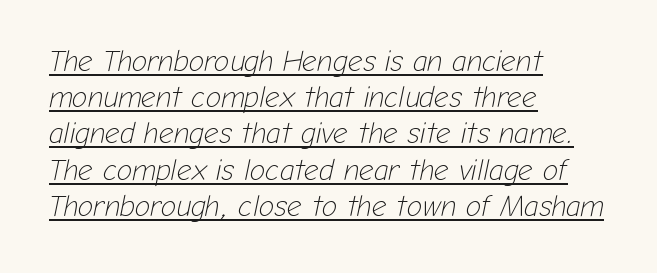
The image shows 29 px light type, italic (leaning right); set left-aligned, normal line spacing (1.25x), normal letter spacing, underlined; low stroke contrast and a medium x-height.
